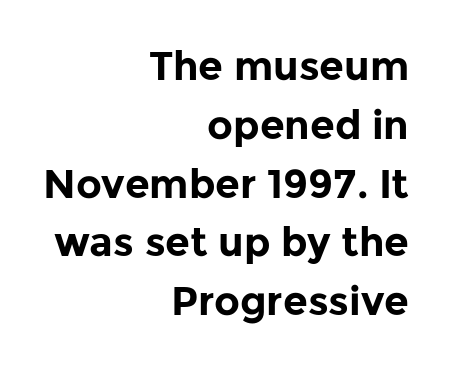
Q: Is the text bold? A: Yes.
Q: Is the text italic (slanted)? A: No, it is upright.
Q: Is the typeface a serif or a sans-serif typeface? A: Sans-serif.
Q: Is the text underlined? A: No.
Q: How is the paragraph aligned? A: Right-aligned.
Q: Is the spacing between letters normal or unusually wide? A: Normal.
Q: Is the spacing between lines tight, normal or loose? A: Normal.
Q: Width (condensed, normal, or wide)? A: Normal.
Q: Stroke contrast? A: Low.
Q: x-height? A: Medium.
Q: Monospaced? A: No.
